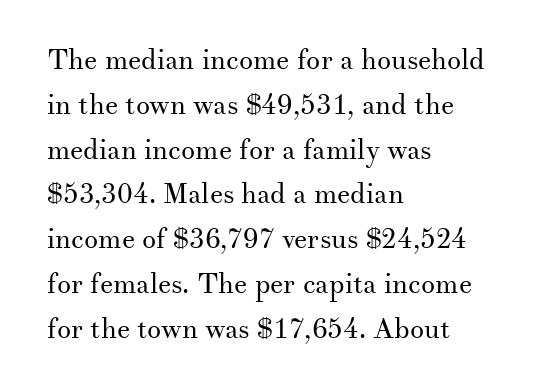
Where is the straight margin? On the left. Is this a sans? No — the strokes have serifs. The weight would be labelled regular, book, light, or lighter still. Normally led — the rows are evenly, conventionally spaced.
